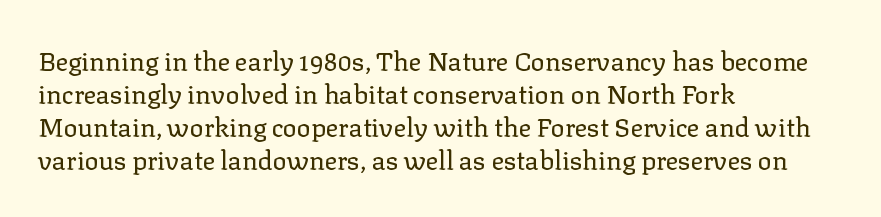
When letters stand straight like this, we call the style roman or upright. These lines sit exactly where default settings would place them. Students, note that the glyphs here touch the page at normal intervals. The passage shown is not bold in any degree. In CSS terms this would be text-align: left. Underlining? Definitely not there.
